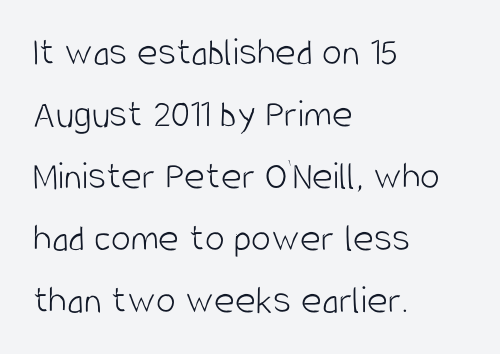
Check where the strokes stop: nothing finishes them off — pure sans. A bare baseline throughout the passage. The paragraph has a hard left edge and a soft right edge. Do the letters lean? They stand straight.
